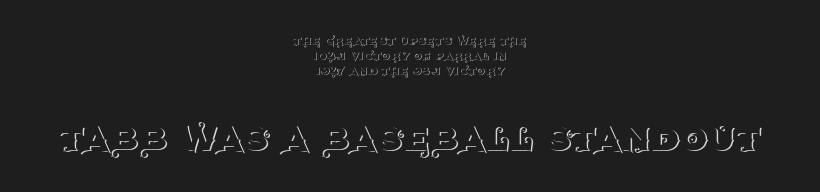
{"serif": "yes", "italic": "no", "bold": "no", "weight": "thin", "width": "normal", "stroke_contrast": "medium", "x_height": "large", "monospaced": "no", "underline": "no", "align": "center", "line_spacing": "tight", "line_spacing_ratio": 0.99, "letter_spacing": "normal", "letter_spacing_em": 0.0, "larger_block": "second", "size_ratio": 3.0, "glyph_px": 45}
